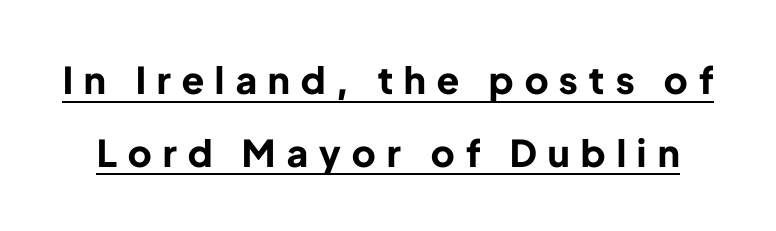
{"serif": "no", "italic": "no", "bold": "yes", "weight": "bold", "width": "normal", "stroke_contrast": "low", "x_height": "medium", "monospaced": "no", "underline": "yes", "line_spacing": "loose", "line_spacing_ratio": 1.96, "letter_spacing": "wide", "letter_spacing_em": 0.31, "glyph_px": 37}
